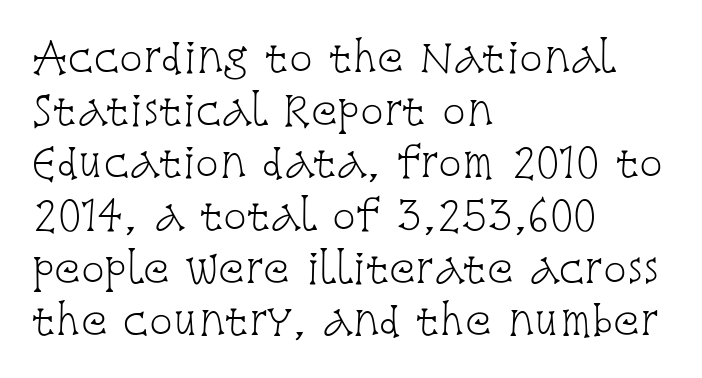
Spacing verdict: proportional, widths tailored to each character. Examine the stroke ends and you'll spot serifs. Every stem runs plumb, perpendicular to the baseline. How would I describe the line gaps? Plain and ordinary. The letters sit at their default tracking, neither squeezed nor spread.
